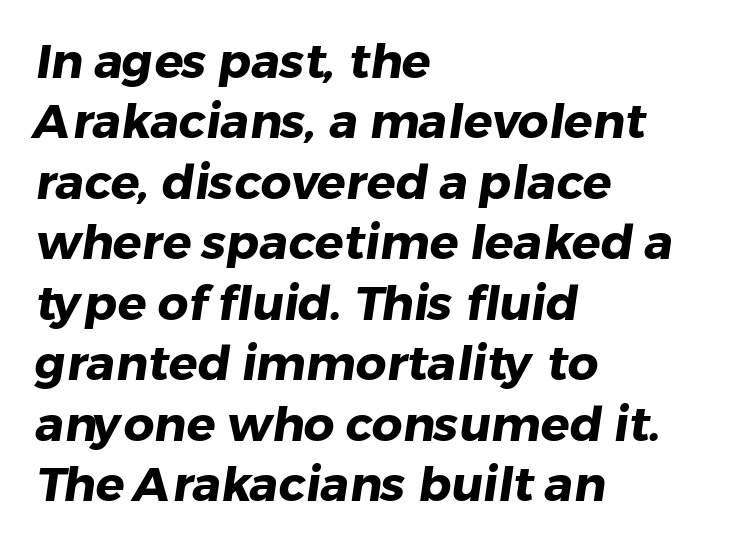
The image shows 48 px heavy sans-serif type; set left-aligned, normal line spacing (1.26x), normal letter spacing, not underlined; low stroke contrast and a medium x-height.
